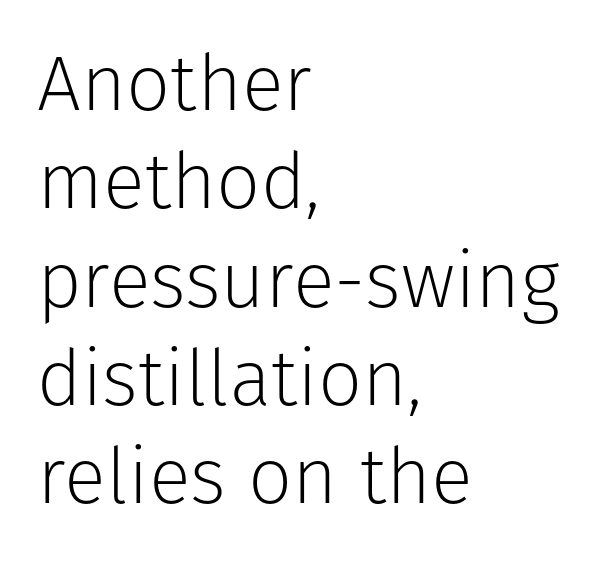
The image shows 78 px light sans-serif type, upright; set left-aligned, normal line spacing (1.26x), normal letter spacing, not underlined; low stroke contrast and a medium x-height.
